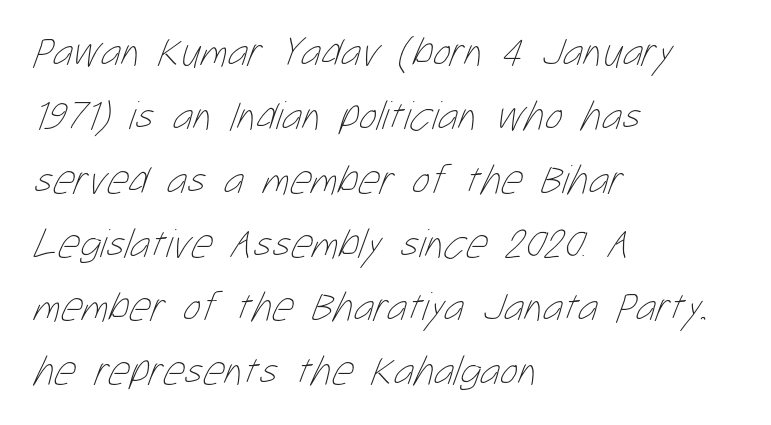
{"bold": "no", "weight": "thin", "width": "condensed", "stroke_contrast": "low", "x_height": "medium", "monospaced": "no", "underline": "no", "align": "left", "line_spacing": "normal", "line_spacing_ratio": 1.52, "letter_spacing": "normal", "letter_spacing_em": 0.0, "glyph_px": 42}
